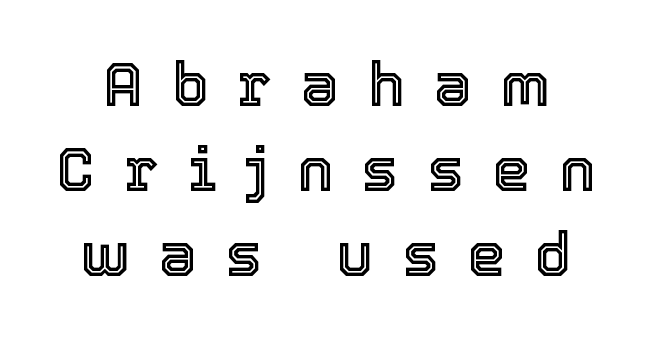
Q: Is the text italic (slanted)? A: No, it is upright.
Q: Is the text underlined? A: No.
Q: Is the spacing between letters normal or unusually wide? A: Unusually wide.
Q: Is the spacing between lines tight, normal or loose? A: Normal.
Q: Width (condensed, normal, or wide)? A: Normal.
Q: x-height? A: Medium.
Q: Monospaced? A: No.
